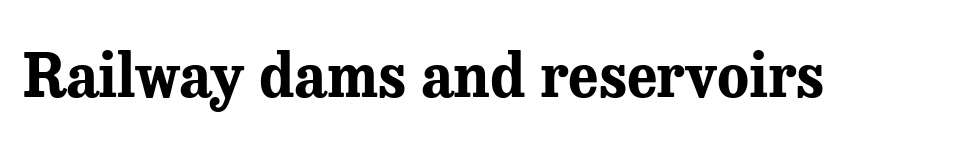
I'd describe the lettering as bold — thick and assertive. Letter spacing: default. Is there any slant? The stems are plumb. Proportional: the letters do not fall into vertical columns.
